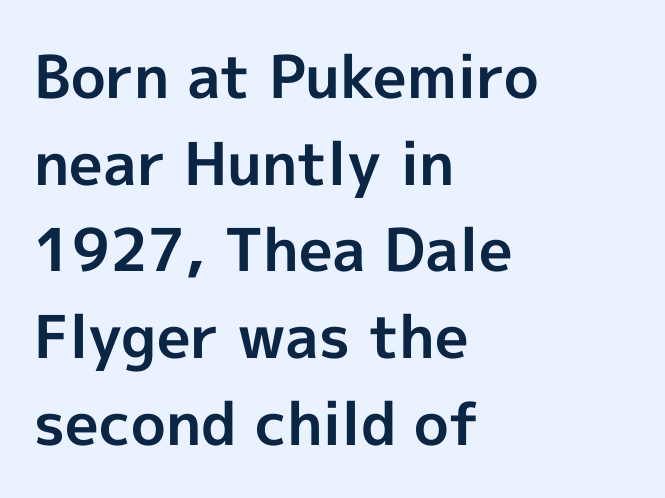
The image shows 59 px bold sans-serif type, upright; set left-aligned, normal line spacing (1.47x), normal letter spacing, not underlined; a medium x-height.
